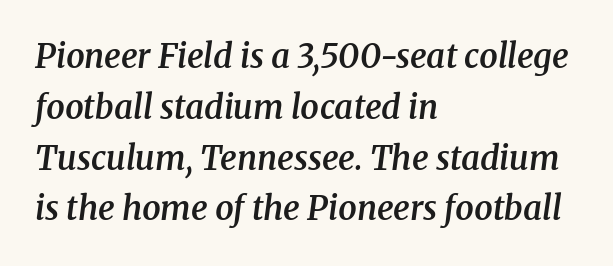
The image shows 33 px semibold serif type, italic (leaning right); set left-aligned, normal line spacing (1.54x), normal letter spacing, not underlined; medium stroke contrast and a medium x-height.
